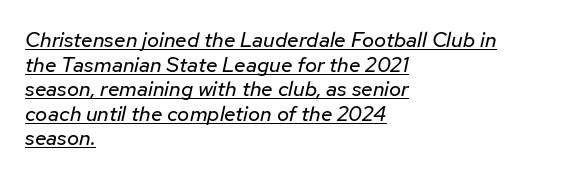
Teacher's note: observe the even left margin — that is flush-left alignment. What stands out about the letter spacing? Nothing — it is the standard amount. Looks like someone drew a line under every word here. Emphasis-style slanted type is in use.
